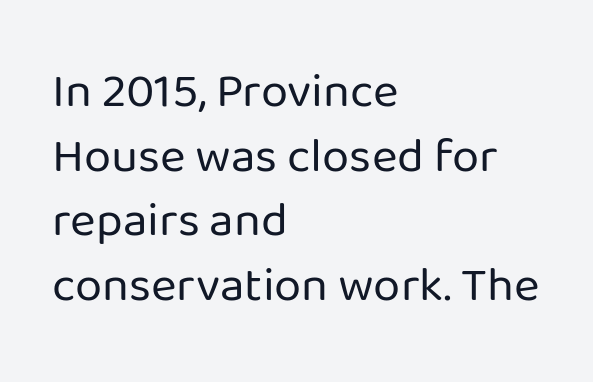
You could not count columns in this text — the font is proportionally spaced. Horizontal alignment here is leftward, the default for most running prose. What stands out about the letter spacing? Nothing — it is the standard amount. Letters have the restrained weight of plain body copy at most. This sample uses a sans-serif face.
